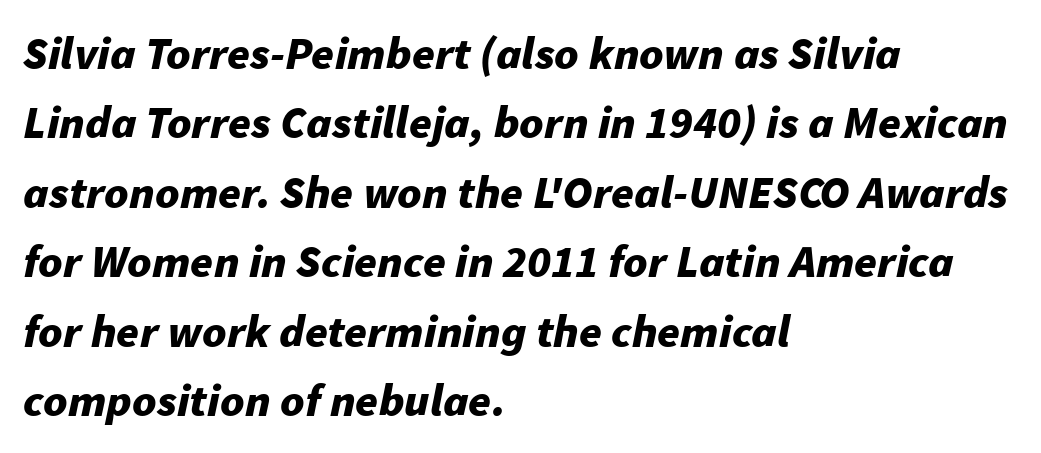
{"italic": "yes", "lean": "right", "slant_degrees": 11, "bold": "yes", "weight": "bold", "width": "normal", "stroke_contrast": "low", "x_height": "medium", "monospaced": "no", "underline": "no", "align": "left", "line_spacing": "normal", "line_spacing_ratio": 1.51, "letter_spacing": "normal", "letter_spacing_em": 0.0, "glyph_px": 46}
